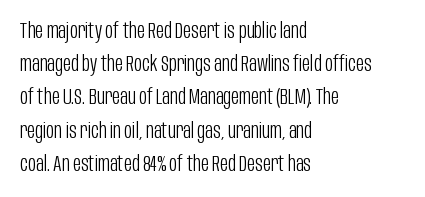
Q: Is the text bold? A: No.
Q: Is the text italic (slanted)? A: No, it is upright.
Q: Is the text underlined? A: No.
Q: How is the paragraph aligned? A: Left-aligned.
Q: Is the spacing between letters normal or unusually wide? A: Normal.
Q: Is the spacing between lines tight, normal or loose? A: Normal.
